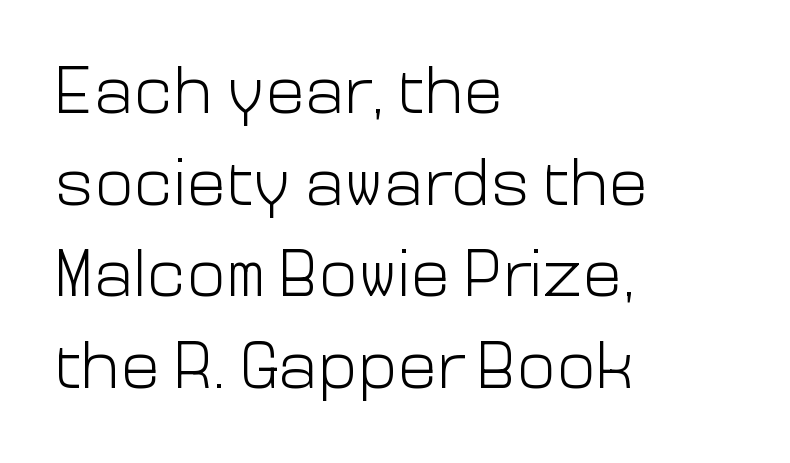
{"serif": "no", "italic": "no", "bold": "no", "weight": "light", "width": "normal", "stroke_contrast": "low", "x_height": "medium", "monospaced": "no", "underline": "no", "align": "left", "line_spacing": "normal", "line_spacing_ratio": 1.39, "letter_spacing": "normal", "letter_spacing_em": 0.0, "glyph_px": 66}
